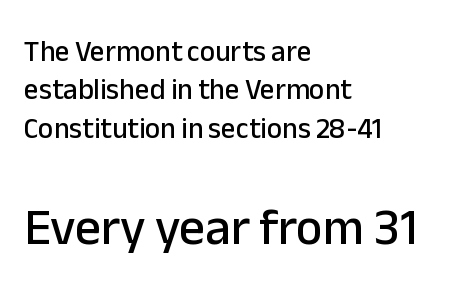
The image shows 51 px sans-serif type, upright; set left-aligned, normal line spacing (1.32x), normal letter spacing, not underlined; the second (bottom) block is 1.76x larger; low stroke contrast and a medium x-height.
